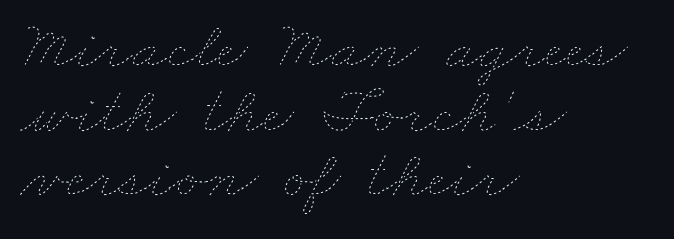
How are the letters spaced? Ordinarily, with no added tracking. The paragraph has a hard left edge and a soft right edge. Character widths vary here, with narrow letters taking less room than wide ones. In terms of leading, this rendering errs on the cramped side.
